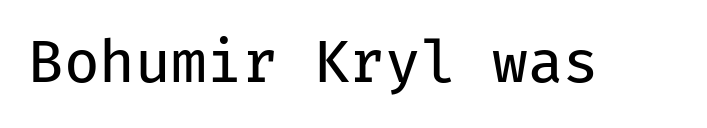
Q: Is the text bold? A: No.
Q: Is the text italic (slanted)? A: No, it is upright.
Q: Is the typeface a serif or a sans-serif typeface? A: Sans-serif.
Q: Is the text underlined? A: No.
Q: Is the spacing between letters normal or unusually wide? A: Normal.
Q: Width (condensed, normal, or wide)? A: Normal.
Q: Stroke contrast? A: Low.
Q: x-height? A: Medium.
Q: Monospaced? A: Yes.
